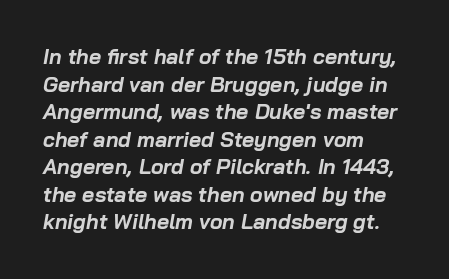
The letters are slanted; this is an italic face. Leftover space on each line is placed entirely after the last word. The face used here is rendered with its standard letterfit. Descender tails drop into unmarked territory. Typographic density is high because the face is bold. Leading: standard.
